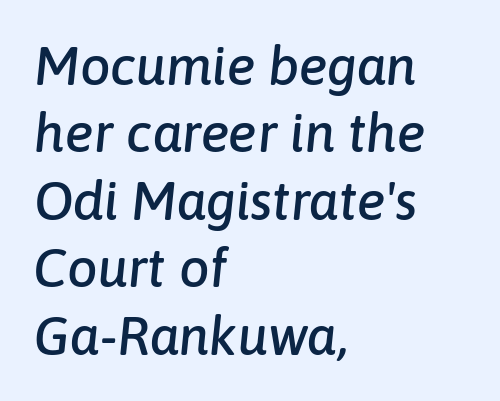
Q: Is the text italic (slanted)? A: Yes, it leans right by about 6 degrees.
Q: Is the text underlined? A: No.
Q: How is the paragraph aligned? A: Left-aligned.
Q: Is the spacing between letters normal or unusually wide? A: Normal.
Q: Is the spacing between lines tight, normal or loose? A: Normal.
Q: Width (condensed, normal, or wide)? A: Normal.
Q: Stroke contrast? A: Low.
Q: x-height? A: Medium.
Q: Monospaced? A: No.
